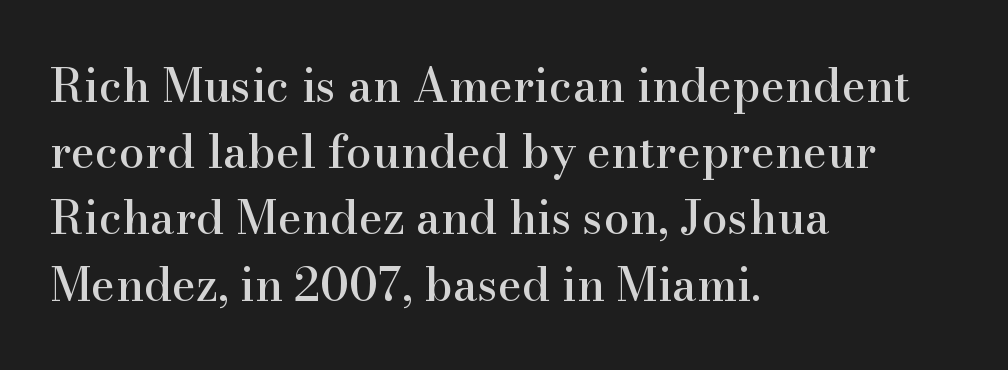
{"serif": "yes", "italic": "no", "width": "normal", "stroke_contrast": "high", "x_height": "small", "monospaced": "no", "underline": "no", "align": "left", "line_spacing": "normal", "line_spacing_ratio": 1.44, "letter_spacing": "normal", "letter_spacing_em": 0.0, "glyph_px": 46}
